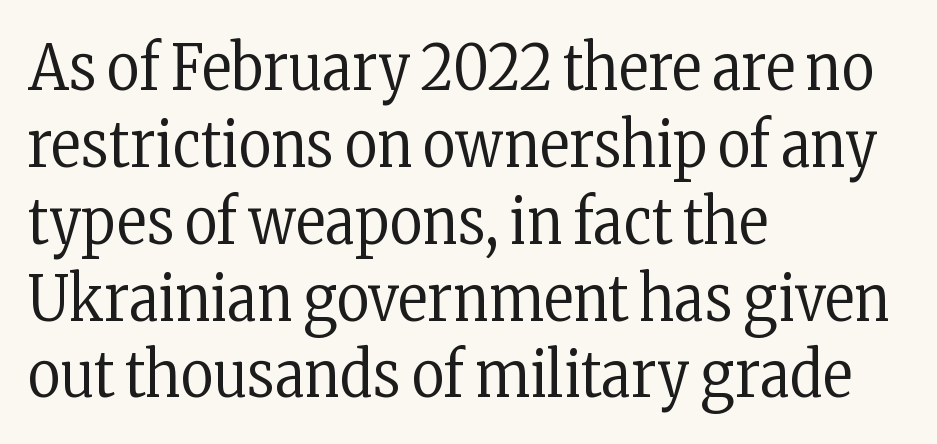
The image shows 63 px regular-weight, condensed serif type, upright; set left-aligned, line spacing 1.22x, normal letter spacing, not underlined; low stroke contrast and a medium x-height.
